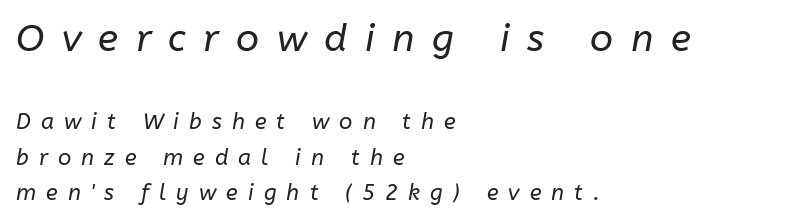
The image shows 38 px regular-weight type, italic (leaning right); set left-aligned, normal line spacing (1.62x), unusually wide letter spacing (+0.46 em), not underlined; the first (top) block is 1.73x larger; low stroke contrast and a medium x-height.
